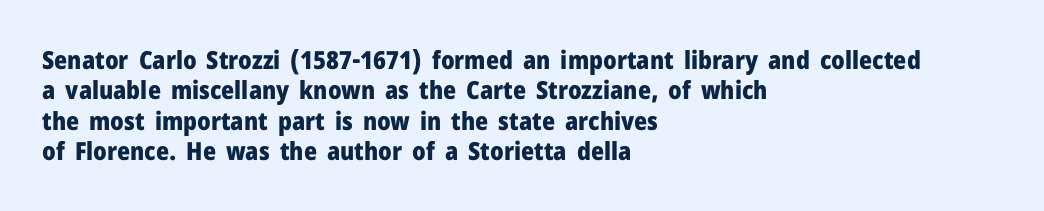
Each line starts at the same left margin while the right side varies. Words appear dense and cohesive because spacing is normal. What weight is shown? A full bold with thick strokes. Nope, not italic — everything's standing straight.
